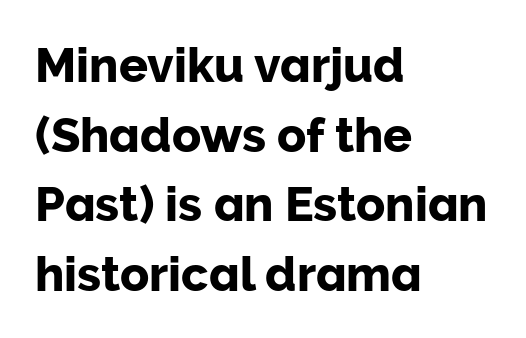
{"serif": "no", "italic": "no", "width": "normal", "stroke_contrast": "low", "x_height": "medium", "monospaced": "no", "underline": "no", "align": "left", "line_spacing": "normal", "line_spacing_ratio": 1.45, "letter_spacing": "normal", "letter_spacing_em": 0.0, "glyph_px": 48}
